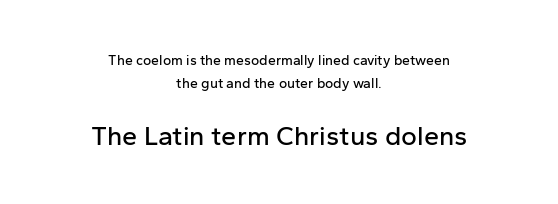
The image shows 27 px text type, upright; set centered, normal line spacing (1.67x), normal letter spacing, not underlined; the second (bottom) block is 1.93x larger.
